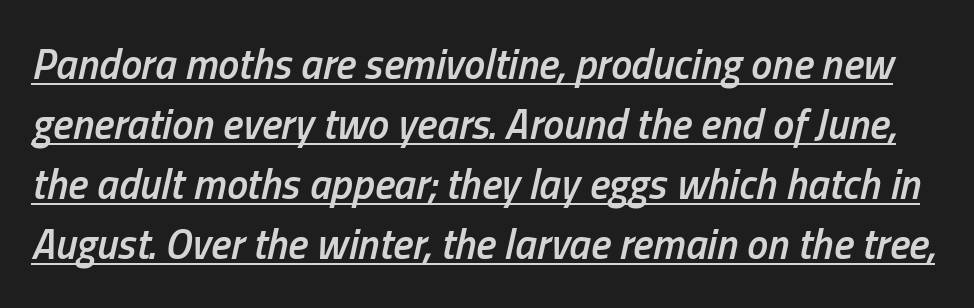
{"italic": "yes", "lean": "right", "slant_degrees": 13, "bold": "semi", "weight": "semibold", "width": "condensed", "stroke_contrast": "low", "x_height": "medium", "monospaced": "no", "underline": "yes", "line_spacing": "normal", "line_spacing_ratio": 1.43, "letter_spacing": "normal", "letter_spacing_em": 0.0, "glyph_px": 42}
